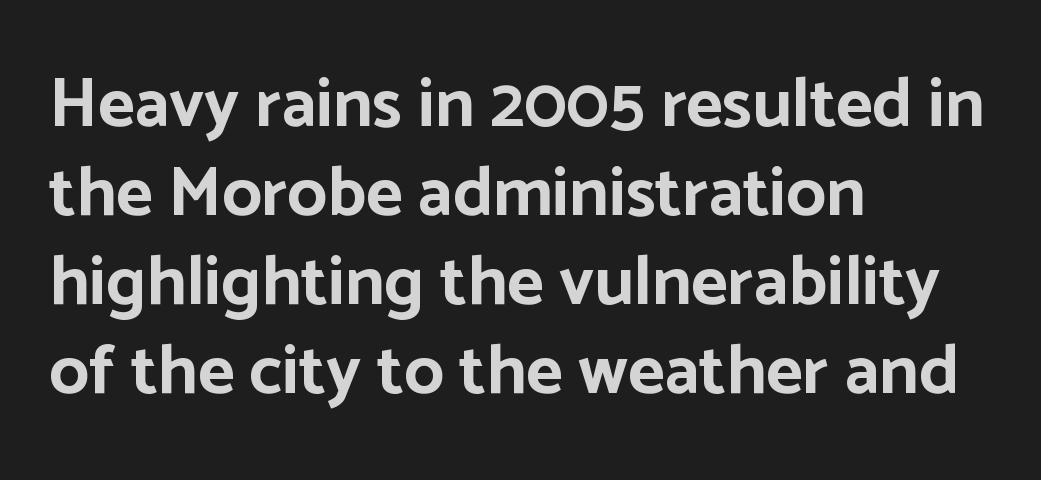
Q: Is the text bold? A: Yes.
Q: Is the text italic (slanted)? A: No, it is upright.
Q: Is the typeface a serif or a sans-serif typeface? A: Sans-serif.
Q: Is the text underlined? A: No.
Q: How is the paragraph aligned? A: Left-aligned.
Q: Is the spacing between letters normal or unusually wide? A: Normal.
Q: Is the spacing between lines tight, normal or loose? A: Normal.
Q: Width (condensed, normal, or wide)? A: Normal.
Q: Stroke contrast? A: Low.
Q: x-height? A: Medium.
Q: Monospaced? A: No.
